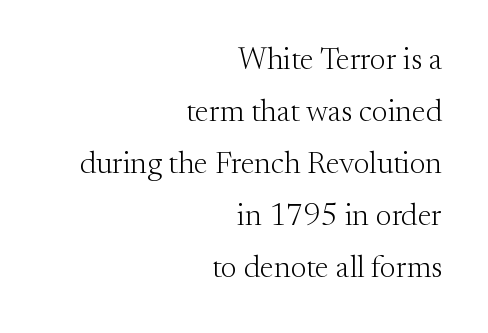
The image shows 31 px light serif type, upright; set right-aligned, normal line spacing (1.68x), normal letter spacing, not underlined; medium stroke contrast and a small x-height.
